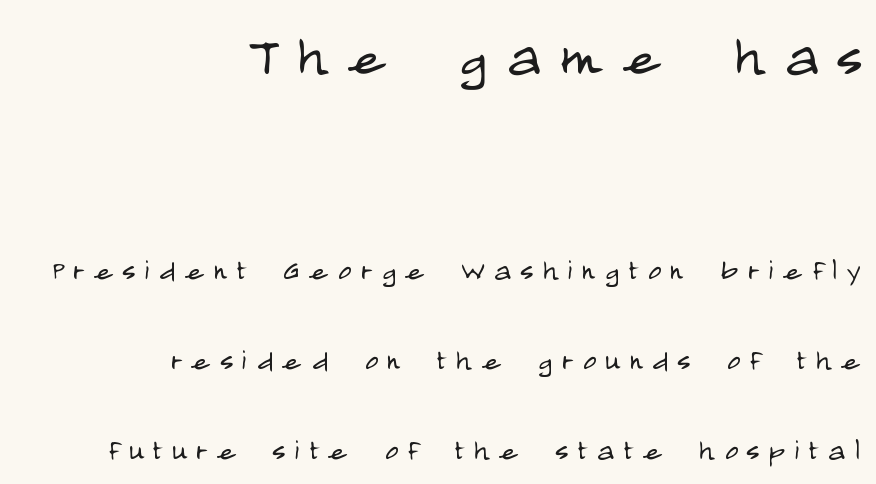
This rendering employs a face without finishing strokes, i.e., a sans-serif. The face looks like a standard text weight, possibly lighter. How are the letters spaced? Widely, with obvious added tracking. This block would shrink considerably if given ordinary leading; it's expanded now. Character size in the leading block exceeds that of the trailing block. Horizontally, the lines are justified to the trailing edge only.
